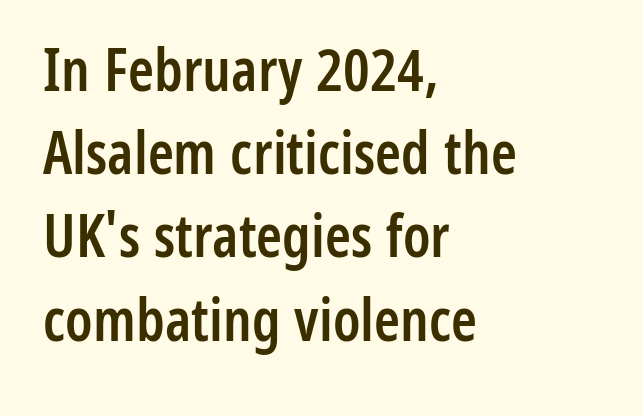
The image shows 59 px semibold, condensed sans-serif type, upright; set left-aligned, normal line spacing (1.41x), normal letter spacing, not underlined; low stroke contrast and a medium x-height.
